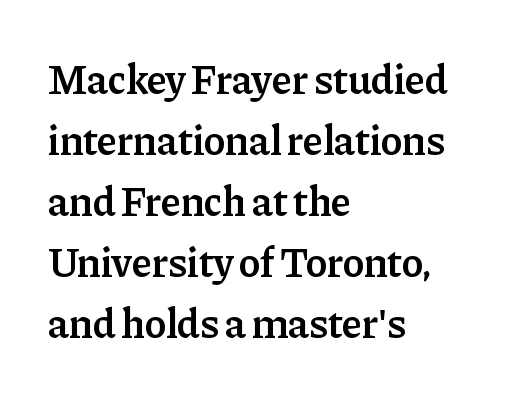
The image shows 41 px semibold serif type, upright; set left-aligned, normal line spacing (1.49x), normal letter spacing, not underlined; low stroke contrast and a medium x-height.
